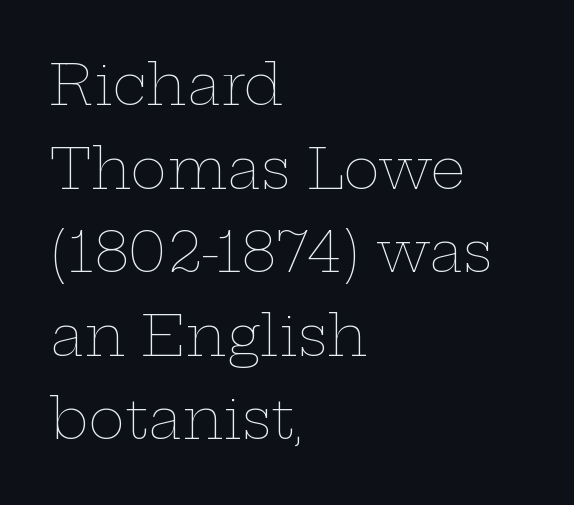
The image shows 55 px thin, wide type, upright; set left-aligned, normal line spacing (1.52x), normal letter spacing, not underlined; low stroke contrast and a medium x-height.
